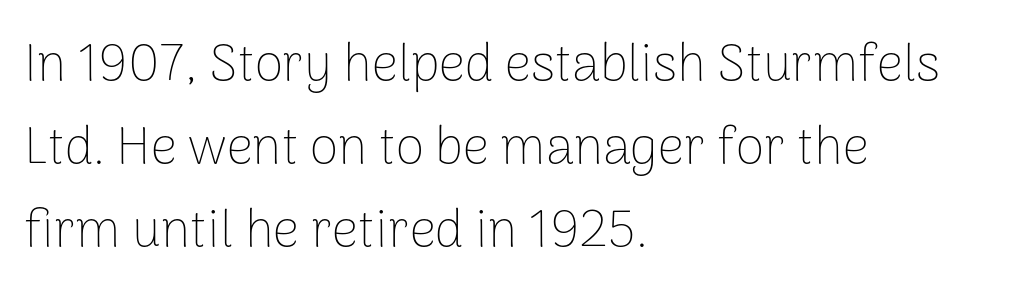
The image shows 52 px thin sans-serif type, upright; set left-aligned, normal line spacing (1.6x), normal letter spacing, not underlined; low stroke contrast and a medium x-height.
